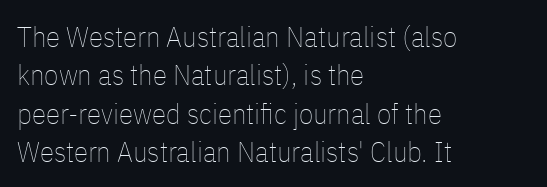
{"italic": "no", "bold": "no", "weight": "thin", "width": "condensed", "stroke_contrast": "low", "x_height": "medium", "monospaced": "no", "underline": "no", "align": "left", "line_spacing": "normal", "line_spacing_ratio": 1.32, "letter_spacing": "normal", "letter_spacing_em": 0.0, "glyph_px": 29}
